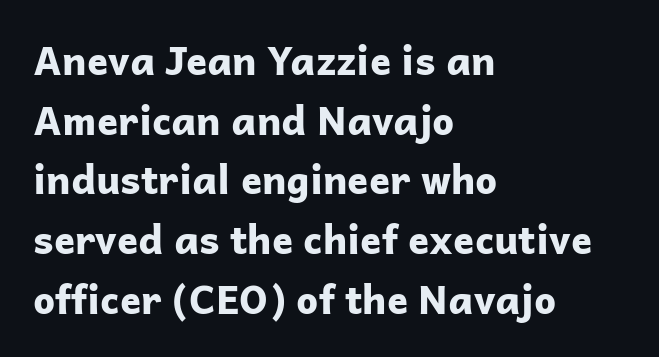
{"serif": "no", "italic": "no", "bold": "yes", "weight": "bold", "width": "normal", "stroke_contrast": "low", "x_height": "medium", "monospaced": "no", "underline": "no", "align": "left", "line_spacing": "normal", "line_spacing_ratio": 1.53, "letter_spacing": "normal", "letter_spacing_em": 0.0, "glyph_px": 39}
